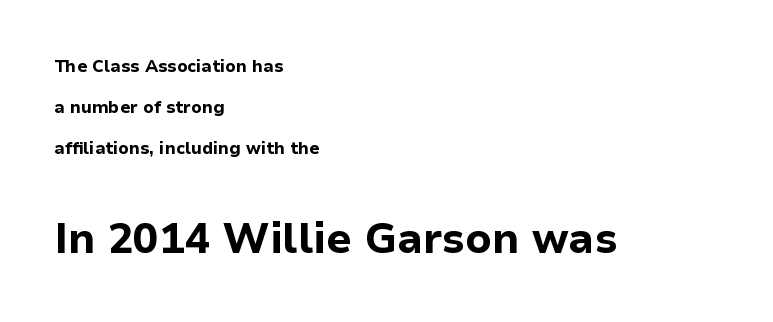
The image shows 42 px bold sans-serif type, upright; set left-aligned, loose line spacing (2.4x), normal letter spacing, not underlined; the second (bottom) block is 2.47x larger; low stroke contrast and a medium x-height.
